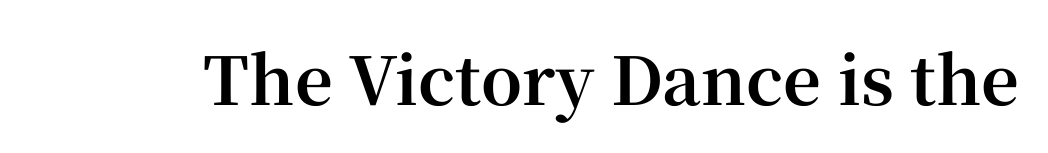
The image shows 66 px bold serif type, upright; set normal letter spacing, not underlined; high stroke contrast and a medium x-height.
